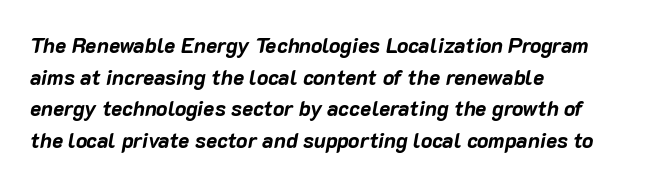
{"italic": "yes", "lean": "right", "slant_degrees": 10, "bold": "yes", "underline": "no", "align": "left", "line_spacing": "normal", "line_spacing_ratio": 1.51, "letter_spacing": "normal", "letter_spacing_em": 0.0, "glyph_px": 21}
